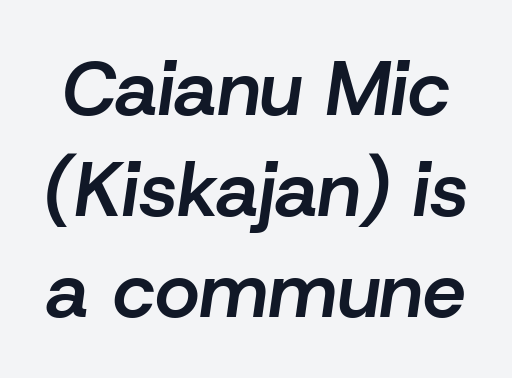
Varying glyph widths throughout — classic text-font behaviour. You can tell it's italic because the verticals aren't actually vertical. Characters follow at the spacing the type designer built in. A normal amount of white space separates one row of letters from the next. Clear beneath every line of the passage.
